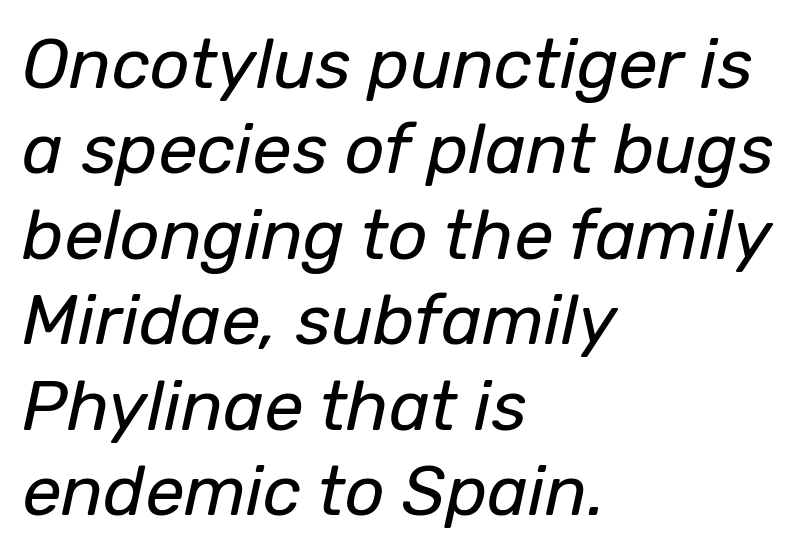
{"italic": "yes", "lean": "right", "slant_degrees": 12, "bold": "no", "weight": "regular", "width": "normal", "stroke_contrast": "low", "x_height": "medium", "monospaced": "no", "underline": "no", "align": "left", "line_spacing_ratio": 1.22, "letter_spacing": "normal", "letter_spacing_em": 0.0, "glyph_px": 70}
